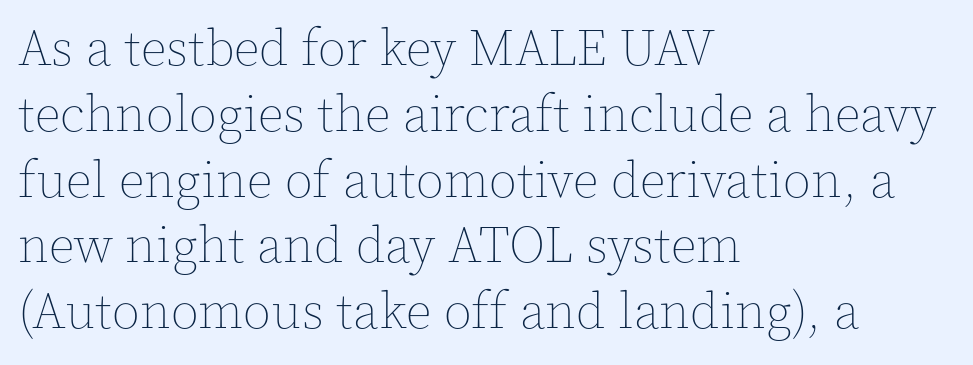
These lines are set flush left with a ragged right edge. No extra ink here — the face is not bold. Posture: vertical. Inter-character spacing is left at the font's built-in metrics. Successive baselines arrive at the customary interval. Lines of text with bare space underneath.
